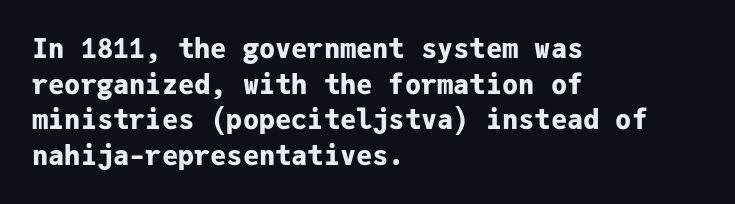
Q: Is the text bold? A: Yes.
Q: Is the text italic (slanted)? A: No, it is upright.
Q: Is the text underlined? A: No.
Q: How is the paragraph aligned? A: Left-aligned.
Q: Is the spacing between letters normal or unusually wide? A: Normal.
Q: Is the spacing between lines tight, normal or loose? A: Normal.
